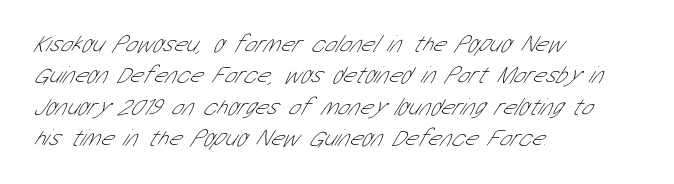
Q: Is the text bold? A: No.
Q: Is the text underlined? A: No.
Q: How is the paragraph aligned? A: Left-aligned.
Q: Is the spacing between letters normal or unusually wide? A: Normal.
Q: Is the spacing between lines tight, normal or loose? A: Normal.
